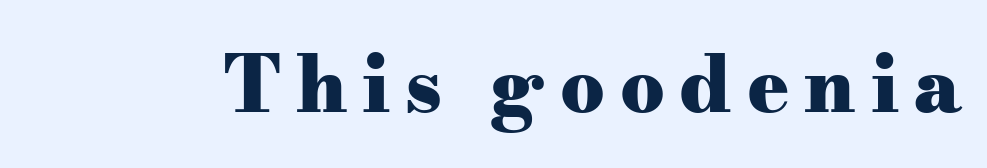
{"serif": "yes", "italic": "no", "bold": "yes", "weight": "heavy", "width": "wide", "stroke_contrast": "medium", "x_height": "small", "monospaced": "no", "underline": "no", "glyph_px": 78}
